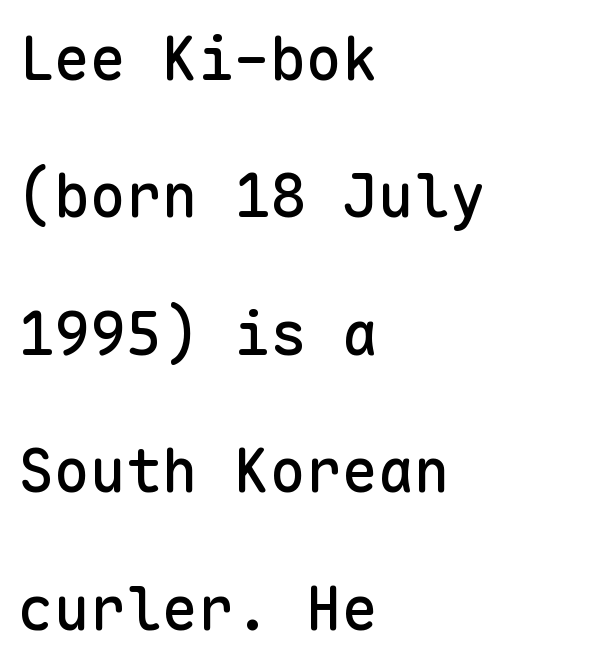
Q: Is the text italic (slanted)? A: No, it is upright.
Q: Is the typeface a serif or a sans-serif typeface? A: Sans-serif.
Q: Is the text underlined? A: No.
Q: How is the paragraph aligned? A: Left-aligned.
Q: Is the spacing between letters normal or unusually wide? A: Normal.
Q: Is the spacing between lines tight, normal or loose? A: Loose.
Q: Width (condensed, normal, or wide)? A: Normal.
Q: Stroke contrast? A: Low.
Q: x-height? A: Medium.
Q: Monospaced? A: Yes.
